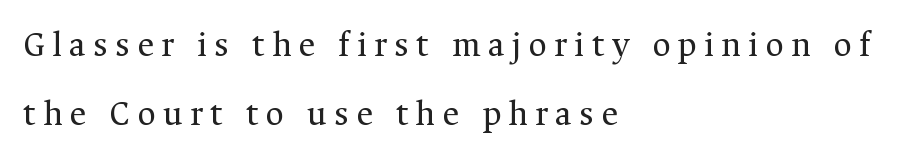
{"serif": "yes", "italic": "no", "bold": "no", "weight": "regular", "width": "normal", "stroke_contrast": "medium", "x_height": "medium", "monospaced": "no", "underline": "no", "align": "left", "line_spacing": "loose", "line_spacing_ratio": 1.92, "letter_spacing": "wide", "letter_spacing_em": 0.2, "glyph_px": 36}
